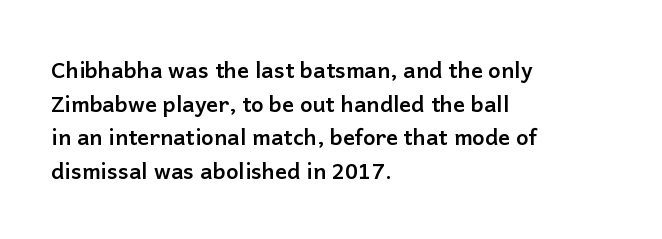
{"italic": "no", "bold": "yes", "underline": "no", "align": "left", "line_spacing": "normal", "line_spacing_ratio": 1.53, "letter_spacing": "normal", "letter_spacing_em": 0.0, "glyph_px": 22}
